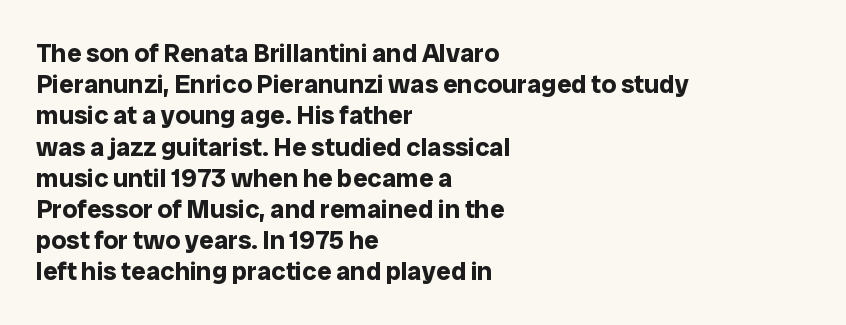
Q: Is the text bold? A: Yes.
Q: Is the text italic (slanted)? A: No, it is upright.
Q: Is the text underlined? A: No.
Q: How is the paragraph aligned? A: Left-aligned.
Q: Is the spacing between letters normal or unusually wide? A: Normal.
